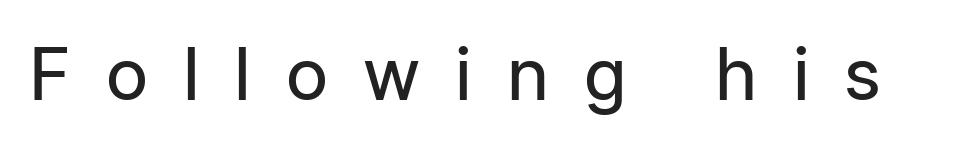
Q: Is the text bold? A: No.
Q: Is the text italic (slanted)? A: No, it is upright.
Q: Is the typeface a serif or a sans-serif typeface? A: Sans-serif.
Q: Is the text underlined? A: No.
Q: Is the spacing between letters normal or unusually wide? A: Unusually wide.
Q: Width (condensed, normal, or wide)? A: Normal.
Q: Stroke contrast? A: Low.
Q: x-height? A: Medium.
Q: Monospaced? A: No.
